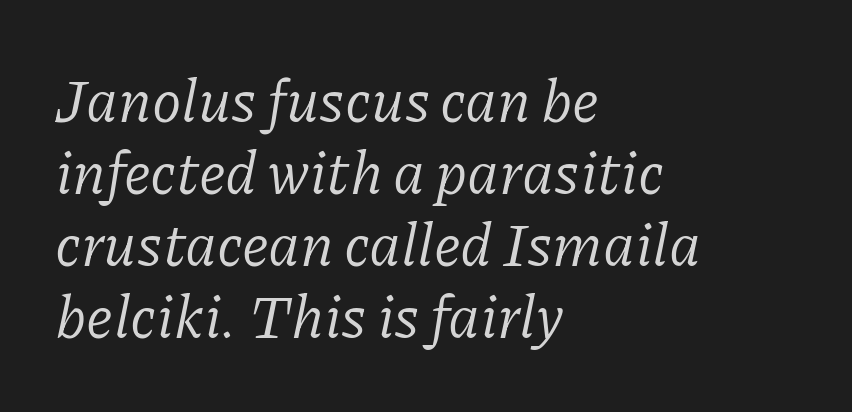
The rendering anchors every line to the left-hand side. Designer's note — italics engaged. Observe the ordinary spacing: letters are neighbours, not strangers. The typesetting does not lean heavy: it is not bold.
